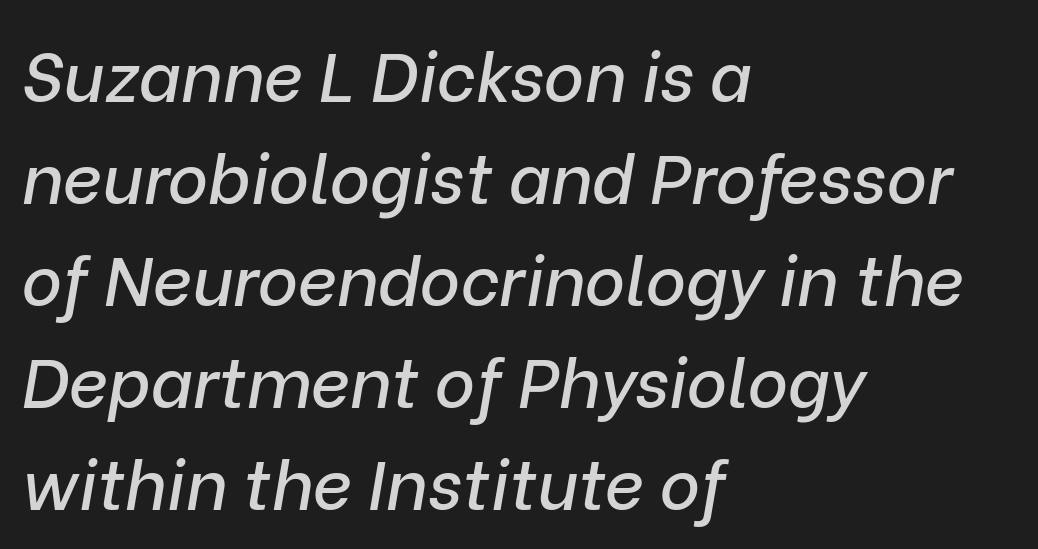
Short and long lines alike share a common starting point at left. Students, note that the glyphs here touch the page at normal intervals. If you drew a line through each stem, it would be angled. Only glyphs here, with clear space below each row. A typesetter would call this proportional, since set widths differ per character.
